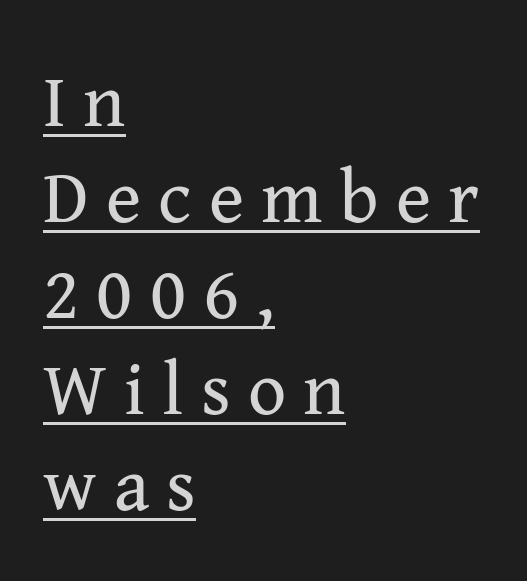
Successive baselines arrive at the customary interval. The rag falls on the right side of this text block. Nope, not italic — everything's standing straight. Does the type have serifs? Yes, each stem ends in a small foot. Emphasis is given by a line drawn under the lettering. Letters have the restrained weight of plain body copy at most.
